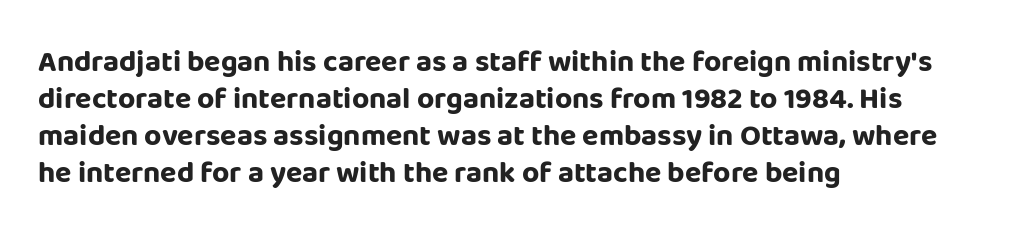
These lines are rendered in a variable-pitch font. Posture: straight, roman, zero tilt. Letter spacing: default. The paragraph has a hard left edge and a soft right edge. A bare baseline throughout the passage. Type style note: lacks serifs.
